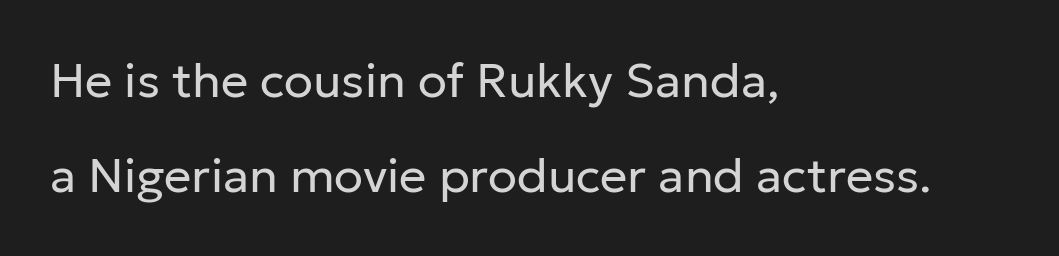
The image shows 48 px regular-weight sans-serif type, upright; set left-aligned, loose line spacing (1.97x), normal letter spacing, not underlined; low stroke contrast and a medium x-height.
